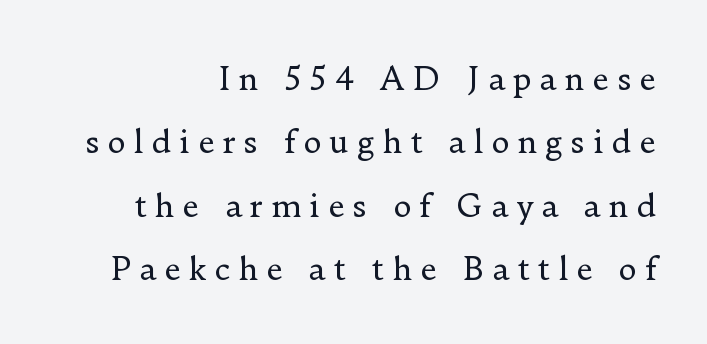
The image shows 32 px regular-weight serif type, upright; set right-aligned, loose line spacing (1.98x), unusually wide letter spacing (+0.24 em), not underlined; low stroke contrast and a small x-height.
